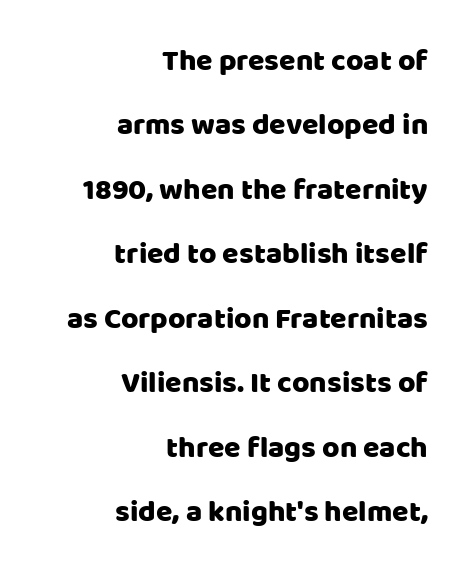
Q: Is the text italic (slanted)? A: No, it is upright.
Q: Is the typeface a serif or a sans-serif typeface? A: Sans-serif.
Q: Is the text underlined? A: No.
Q: How is the paragraph aligned? A: Right-aligned.
Q: Is the spacing between letters normal or unusually wide? A: Normal.
Q: Is the spacing between lines tight, normal or loose? A: Loose.
Q: Width (condensed, normal, or wide)? A: Normal.
Q: Stroke contrast? A: Low.
Q: x-height? A: Large.
Q: Monospaced? A: No.
